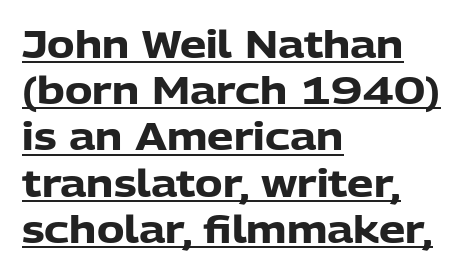
A typographer would call this underscored text. Stroke thickness is high; the sample reads as a true bold. A normal amount of white space separates one row of letters from the next. Visually the block forms a straight wall on the left and a jagged coastline on the right. The rendering shows plain stroke endings on the letterforms — a sans-serif design. Italic: no, the glyphs are upright roman.
